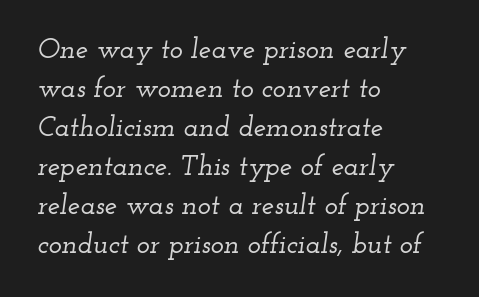
Q: Is the text italic (slanted)? A: Yes, it leans right by about 12 degrees.
Q: Is the typeface a serif or a sans-serif typeface? A: Serif.
Q: Is the text underlined? A: No.
Q: How is the paragraph aligned? A: Left-aligned.
Q: Is the spacing between letters normal or unusually wide? A: Normal.
Q: Is the spacing between lines tight, normal or loose? A: Normal.
Q: Width (condensed, normal, or wide)? A: Wide.
Q: Stroke contrast? A: Low.
Q: x-height? A: Small.
Q: Monospaced? A: No.
